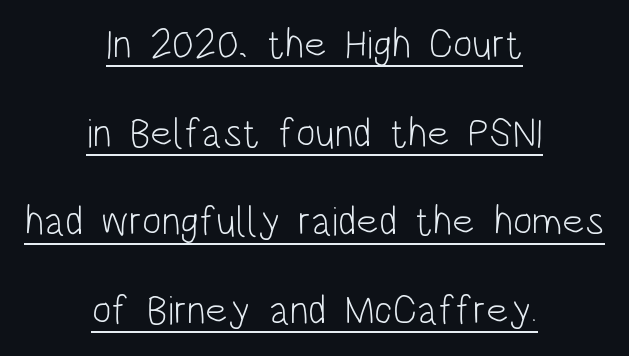
{"serif": "no", "italic": "no", "bold": "no", "weight": "light", "width": "condensed", "stroke_contrast": "low", "x_height": "large", "monospaced": "no", "underline": "yes", "align": "center", "line_spacing": "loose", "line_spacing_ratio": 2.16, "letter_spacing": "normal", "letter_spacing_em": 0.0, "glyph_px": 41}
